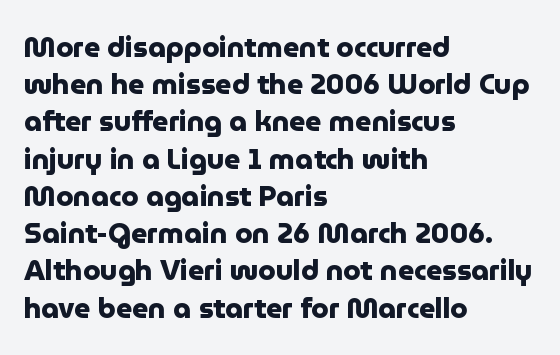
Q: Is the text bold? A: Yes.
Q: Is the text italic (slanted)? A: No, it is upright.
Q: Is the typeface a serif or a sans-serif typeface? A: Sans-serif.
Q: Is the text underlined? A: No.
Q: How is the paragraph aligned? A: Left-aligned.
Q: Is the spacing between letters normal or unusually wide? A: Normal.
Q: Is the spacing between lines tight, normal or loose? A: Normal.
Q: Width (condensed, normal, or wide)? A: Normal.
Q: Stroke contrast? A: Low.
Q: x-height? A: Medium.
Q: Monospaced? A: No.
